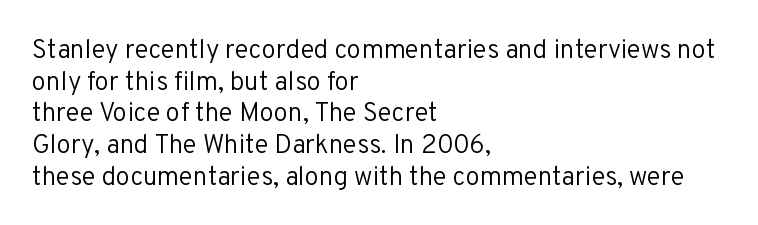
The image shows 26 px text type, upright; set left-aligned, line spacing 1.22x, normal letter spacing, not underlined.
